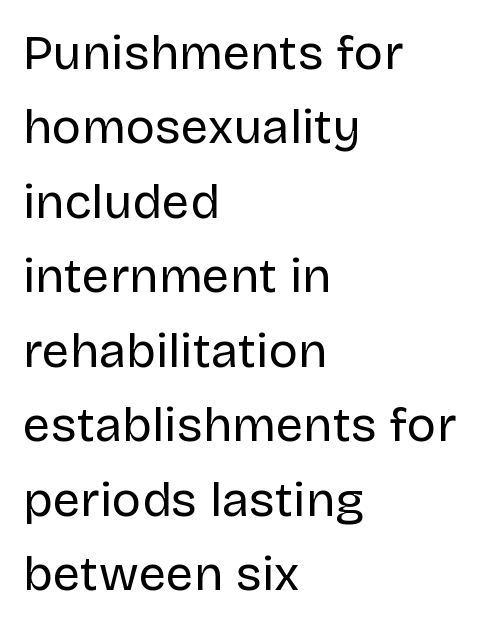
The image shows 49 px regular-weight sans-serif type, upright; set left-aligned, normal line spacing (1.52x), normal letter spacing, not underlined; low stroke contrast and a large x-height.
